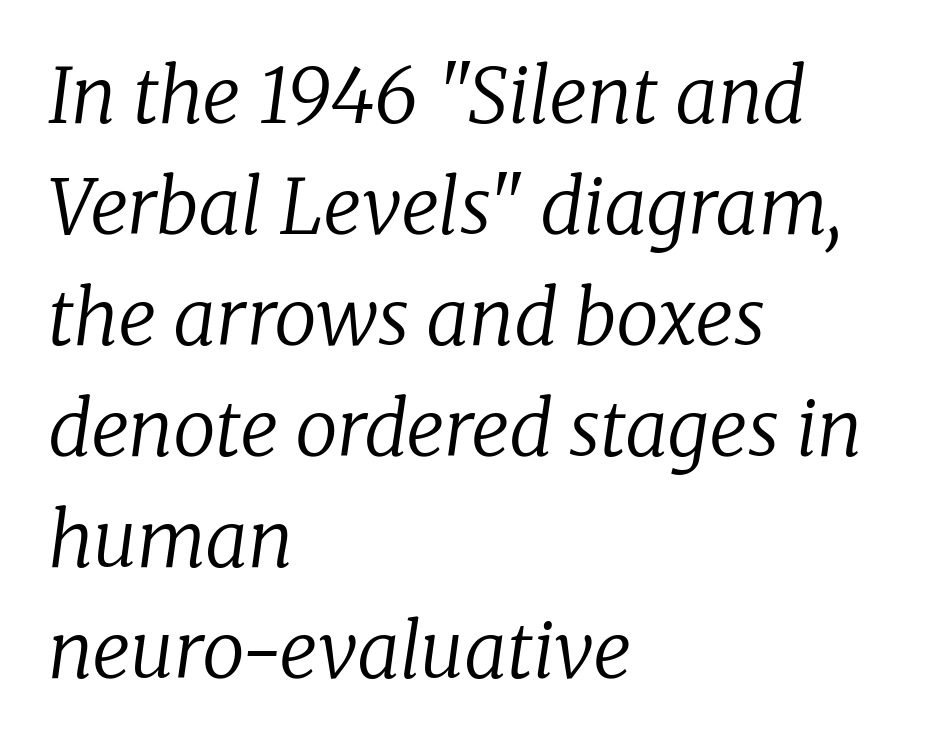
The image shows 76 px regular-weight serif type, italic (leaning right); set left-aligned, normal line spacing (1.46x), normal letter spacing, not underlined; low stroke contrast and a medium x-height.
